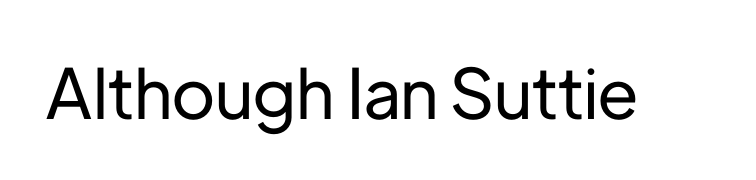
Is there any slant? The stems are plumb. Has an underline been added? It has not. Think of a printed novel: that variable character pitch is what you see here. The letterforms sit shoulder to shoulder at normal distance.
